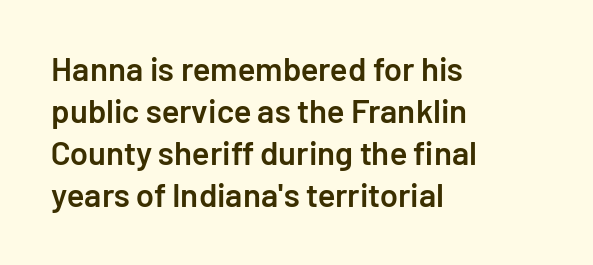
The font family rendered here belongs to the sans-serif group. If you measured baseline to baseline, you'd find a middling distance. The paragraph has a hard left edge and a soft right edge. Only glyphs here, with clear space below each row. Short note: letters normally spaced.
